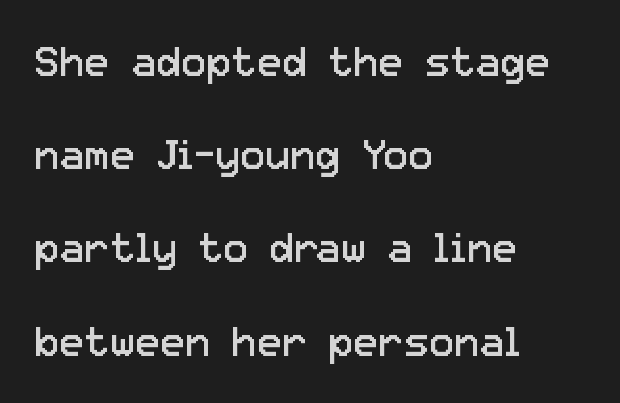
The image shows 42 px regular-weight sans-serif type, upright; set left-aligned, loose line spacing (2.22x), normal letter spacing, not underlined; low stroke contrast and a medium x-height.
